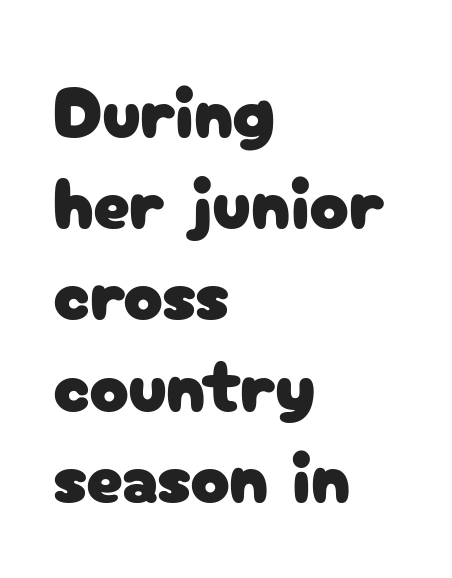
Words appear dense and cohesive because spacing is normal. Here the designer chose a conventional face with non-uniform glyph widths. The typeface chosen for these lines omits serifs. Typeset ragged right — the left edge is the straight one. Is there much room between lines? A standard amount, neither cramped nor airy. The strip under each line holds only bare page.
